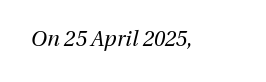
{"italic": "yes", "lean": "right", "slant_degrees": 13, "bold": "no", "underline": "no", "letter_spacing": "normal", "letter_spacing_em": 0.0, "glyph_px": 21}
